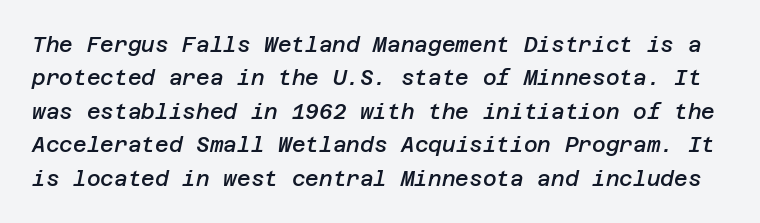
The image shows 21 px text type, italic (leaning right); set normal line spacing (1.59x), normal letter spacing, not underlined.
